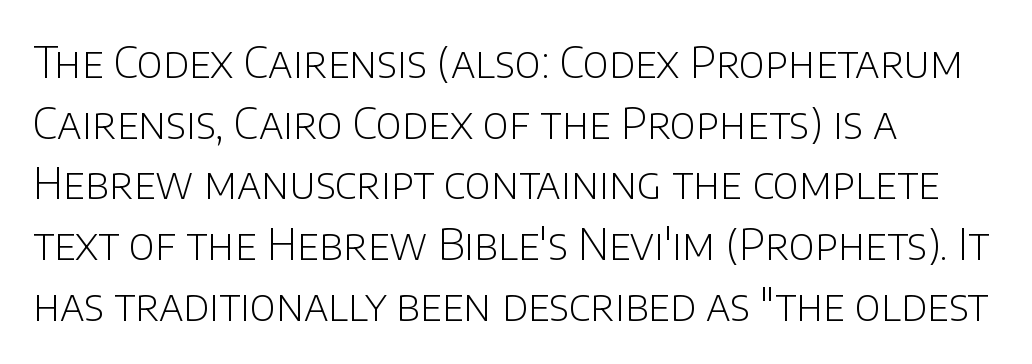
{"serif": "no", "italic": "no", "bold": "no", "weight": "light", "width": "normal", "stroke_contrast": "low", "x_height": "large", "monospaced": "no", "underline": "no", "align": "left", "line_spacing": "normal", "line_spacing_ratio": 1.41, "letter_spacing": "normal", "letter_spacing_em": 0.0, "glyph_px": 43}
